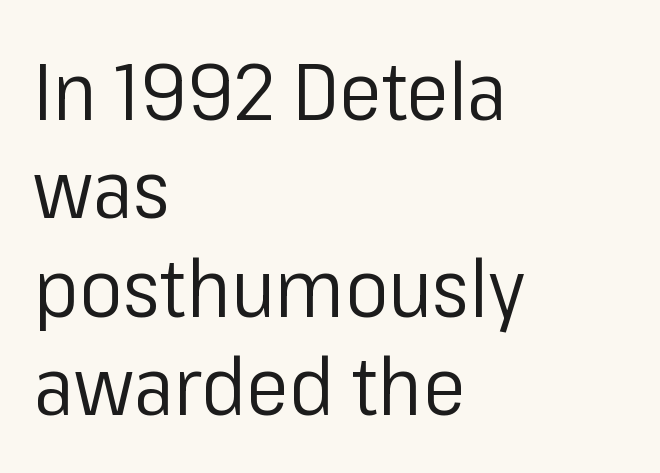
{"serif": "no", "italic": "no", "bold": "no", "weight": "regular", "width": "normal", "stroke_contrast": "low", "x_height": "medium", "monospaced": "no", "underline": "no", "align": "left", "line_spacing_ratio": 1.23, "letter_spacing": "normal", "letter_spacing_em": 0.0, "glyph_px": 80}
